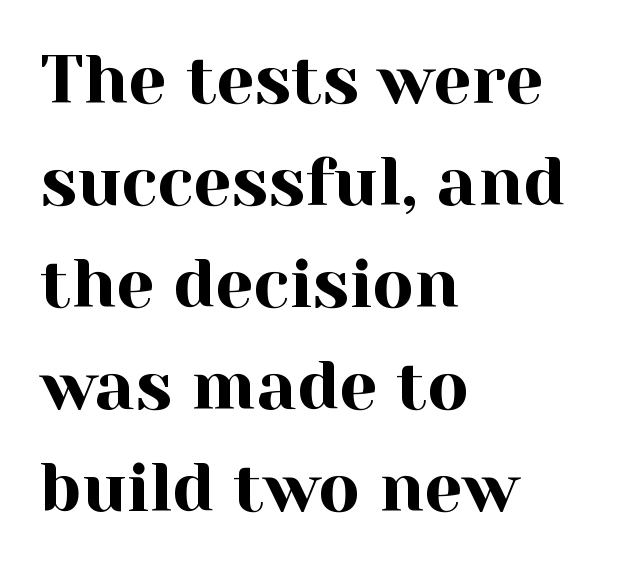
Q: Is the text italic (slanted)? A: No, it is upright.
Q: Is the typeface a serif or a sans-serif typeface? A: Serif.
Q: Is the text underlined? A: No.
Q: How is the paragraph aligned? A: Left-aligned.
Q: Is the spacing between letters normal or unusually wide? A: Normal.
Q: Is the spacing between lines tight, normal or loose? A: Normal.
Q: Width (condensed, normal, or wide)? A: Normal.
Q: x-height? A: Medium.
Q: Monospaced? A: No.
